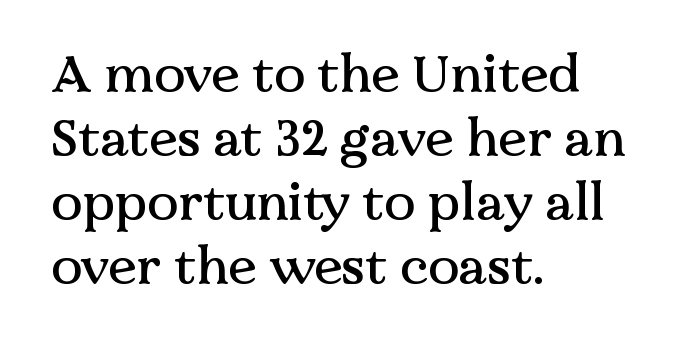
The image shows 52 px serif type, upright; set left-aligned, line spacing 1.23x, normal letter spacing, not underlined; medium stroke contrast and a medium x-height.
